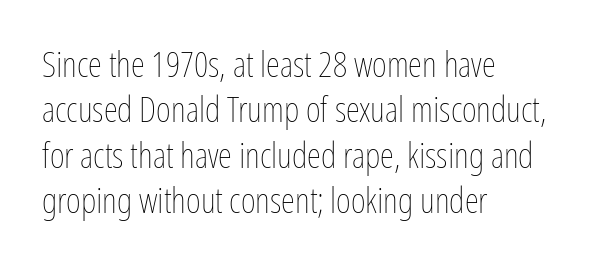
The image shows 36 px thin, condensed type, upright; set left-aligned, normal line spacing (1.26x), normal letter spacing, not underlined; low stroke contrast and a medium x-height.
